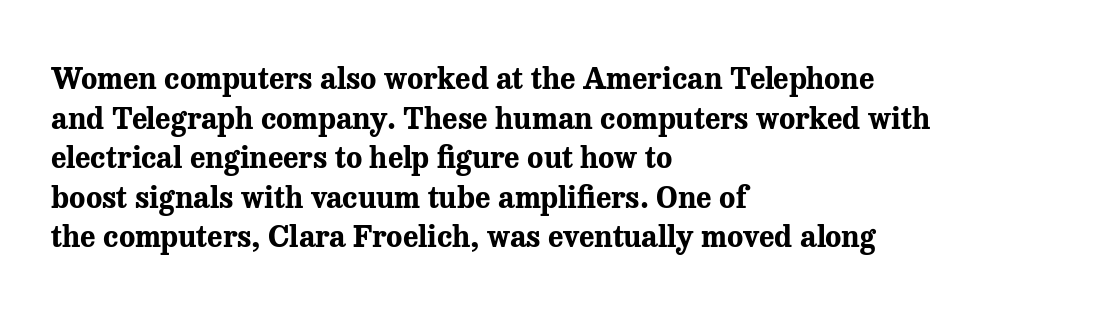
Q: Is the text bold? A: Yes.
Q: Is the text italic (slanted)? A: No, it is upright.
Q: Is the typeface a serif or a sans-serif typeface? A: Serif.
Q: Is the text underlined? A: No.
Q: How is the paragraph aligned? A: Left-aligned.
Q: Is the spacing between letters normal or unusually wide? A: Normal.
Q: Is the spacing between lines tight, normal or loose? A: Normal.
Q: Width (condensed, normal, or wide)? A: Normal.
Q: Stroke contrast? A: Medium.
Q: x-height? A: Medium.
Q: Monospaced? A: No.
